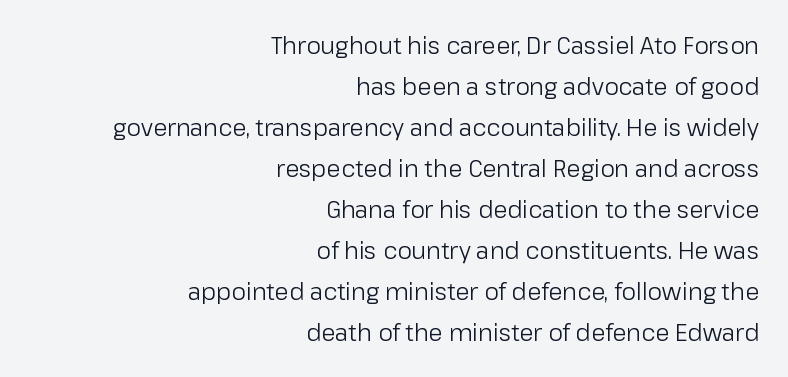
Q: Is the text bold? A: No.
Q: Is the text italic (slanted)? A: No, it is upright.
Q: Is the text underlined? A: No.
Q: How is the paragraph aligned? A: Right-aligned.
Q: Is the spacing between letters normal or unusually wide? A: Normal.
